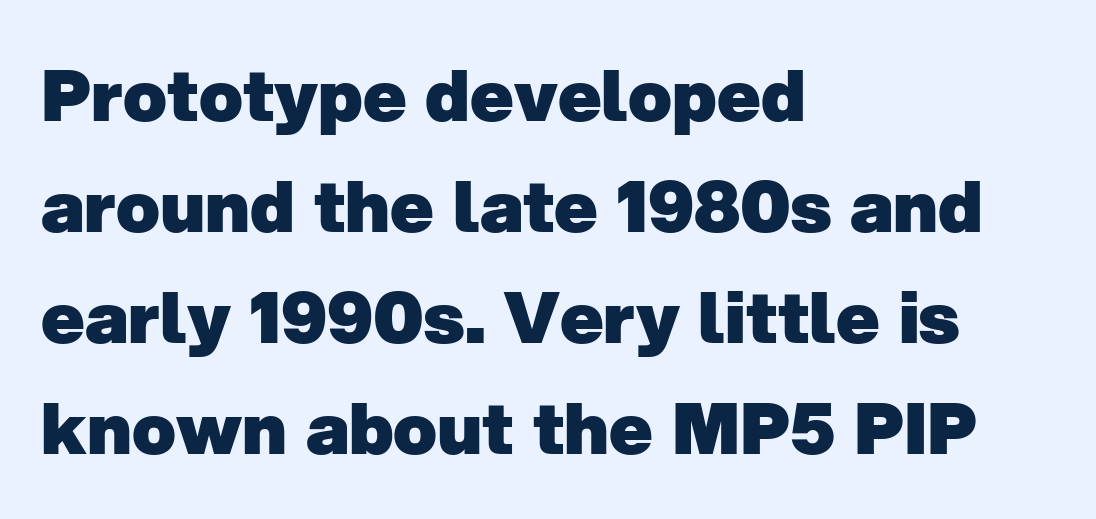
{"serif": "no", "bold": "yes", "weight": "heavy", "width": "normal", "stroke_contrast": "low", "x_height": "medium", "monospaced": "no", "underline": "no", "align": "left", "line_spacing": "normal", "line_spacing_ratio": 1.54, "letter_spacing": "normal", "letter_spacing_em": 0.0, "glyph_px": 72}
